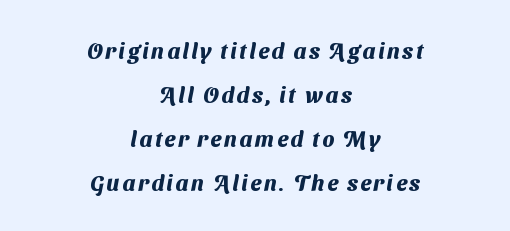
One-word summary of the alignment: center. The glyphs are unaccompanied by any horizontal stroke below them. Interline gaps are noticeably wide in this sample. The passage shown is emphatically bold.
